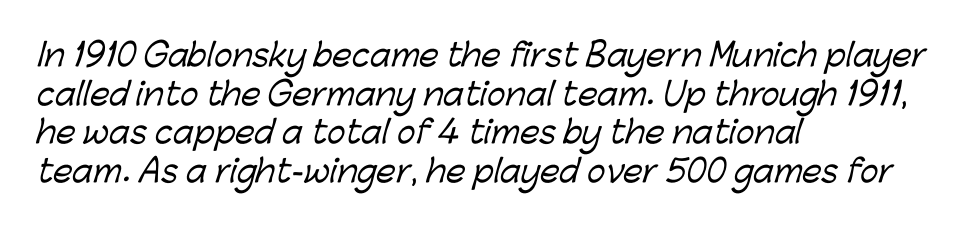
Leftover space on each line is placed entirely after the last word. Beneath every word, the page is bare. The font family rendered here belongs to the sans-serif group. Successive baselines arrive at the customary interval. Is this a fixed-width face? No — the glyphs have proportional, varying widths.
